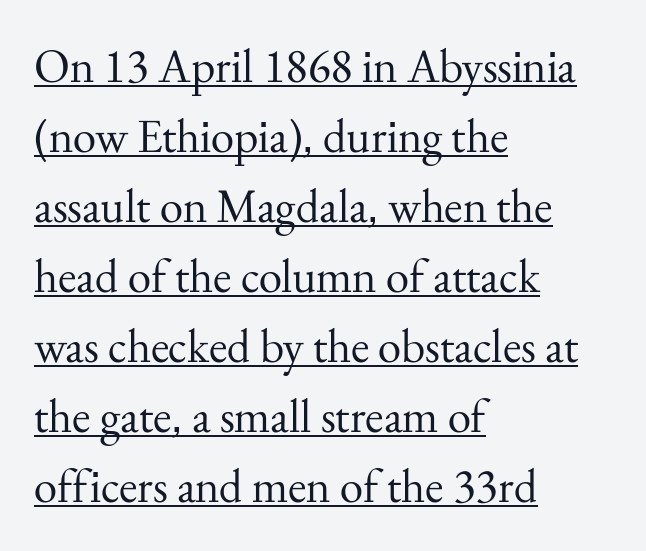
Q: Is the text bold? A: No.
Q: Is the text italic (slanted)? A: No, it is upright.
Q: Is the typeface a serif or a sans-serif typeface? A: Serif.
Q: Is the text underlined? A: Yes.
Q: How is the paragraph aligned? A: Left-aligned.
Q: Is the spacing between letters normal or unusually wide? A: Normal.
Q: Is the spacing between lines tight, normal or loose? A: Normal.
Q: Width (condensed, normal, or wide)? A: Normal.
Q: Stroke contrast? A: Medium.
Q: x-height? A: Small.
Q: Monospaced? A: No.
